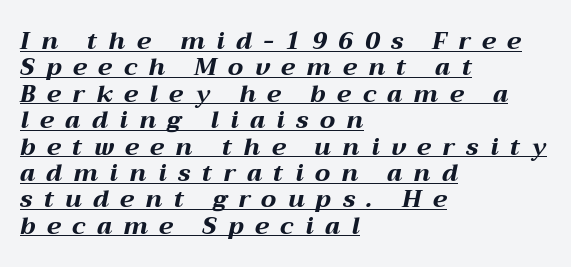
The image shows 24 px bold type, italic (leaning right); set left-aligned, tight line spacing (1.1x), unusually wide letter spacing (+0.48 em), underlined.
